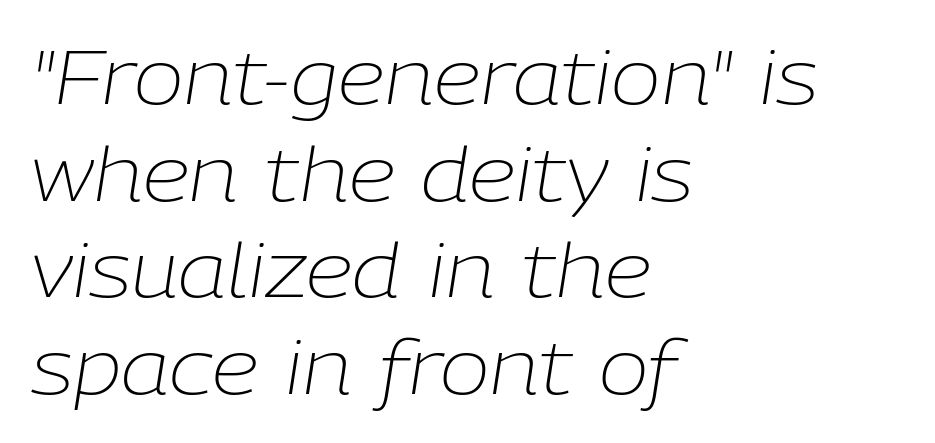
{"italic": "yes", "lean": "right", "slant_degrees": 9, "bold": "no", "weight": "light", "width": "normal", "stroke_contrast": "low", "x_height": "medium", "monospaced": "no", "underline": "no", "align": "left", "line_spacing": "normal", "line_spacing_ratio": 1.29, "letter_spacing": "normal", "letter_spacing_em": 0.0, "glyph_px": 75}
